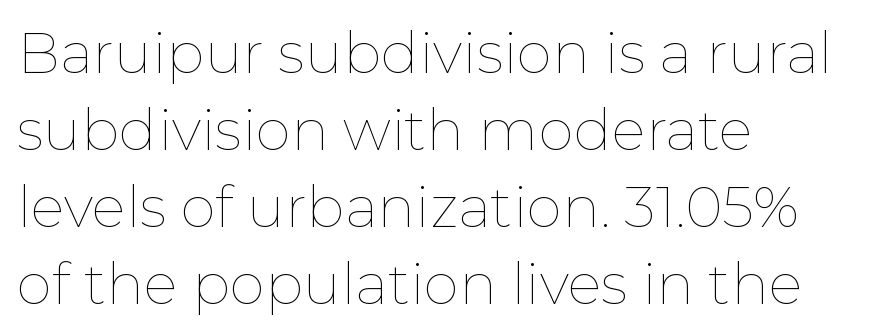
{"italic": "no", "bold": "no", "weight": "thin", "width": "normal", "stroke_contrast": "low", "x_height": "medium", "monospaced": "no", "underline": "no", "align": "left", "line_spacing": "normal", "line_spacing_ratio": 1.35, "letter_spacing": "normal", "letter_spacing_em": 0.0, "glyph_px": 57}
